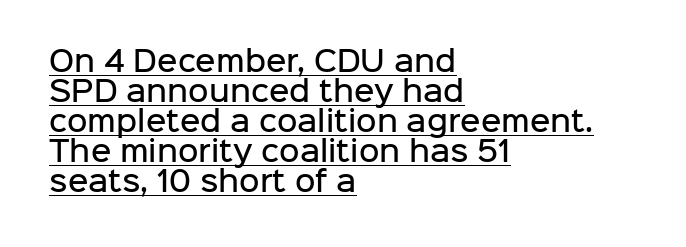
If you drew a line through each stem, it would be perfectly vertical. Font category for this specimen: sans-serif. Compared with an ordinary text face, these strokes are moderately heavier — a semibold. Varying glyph widths throughout — classic text-font behaviour.
